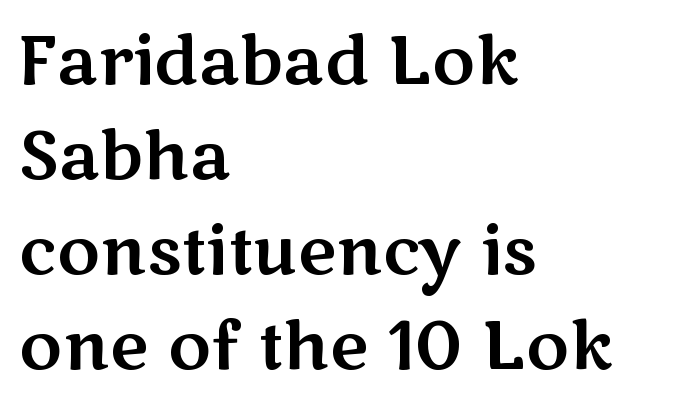
{"serif": "no", "italic": "no", "width": "wide", "stroke_contrast": "medium", "x_height": "medium", "monospaced": "no", "underline": "no", "align": "left", "line_spacing": "normal", "line_spacing_ratio": 1.44, "letter_spacing": "normal", "letter_spacing_em": 0.0, "glyph_px": 66}
